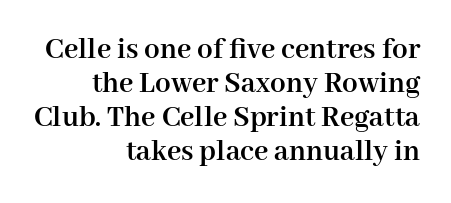
The image shows 31 px semibold serif type, upright; set right-aligned, tight line spacing (1.1x), normal letter spacing, not underlined; high stroke contrast and a medium x-height.
